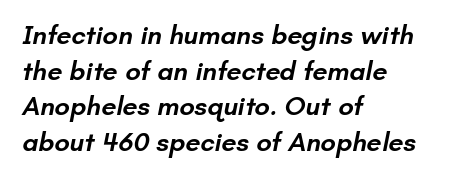
{"bold": "semi", "underline": "no", "align": "left", "line_spacing": "normal", "line_spacing_ratio": 1.32, "letter_spacing": "normal", "letter_spacing_em": 0.0, "glyph_px": 27}
